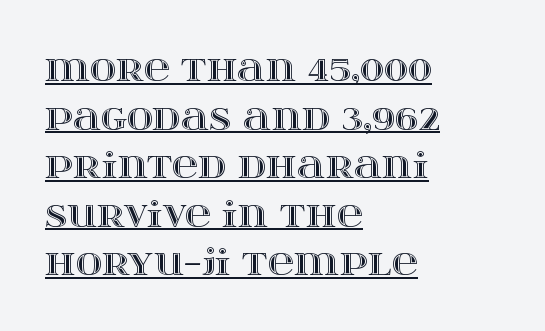
The image shows 36 px wide type, upright; set left-aligned, normal line spacing (1.35x), normal letter spacing, underlined; a large x-height.
